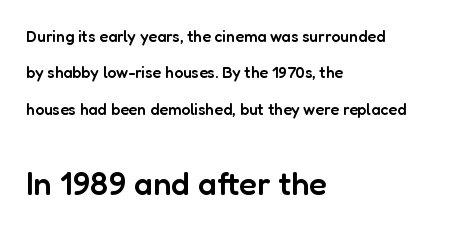
Honestly, the letter spacing is just normal — you wouldn't notice it. Characters remain perfectly vertical along every line. The text was rendered using a sans face with plain stroke endings. Vertically, the passage feels expansive, rows floating well apart.
